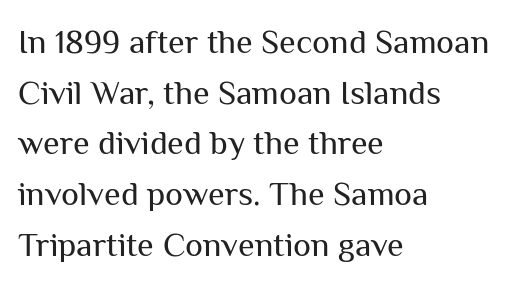
The image shows 34 px regular-weight sans-serif type, upright; set left-aligned, normal line spacing (1.49x), normal letter spacing, not underlined; medium stroke contrast and a medium x-height.
